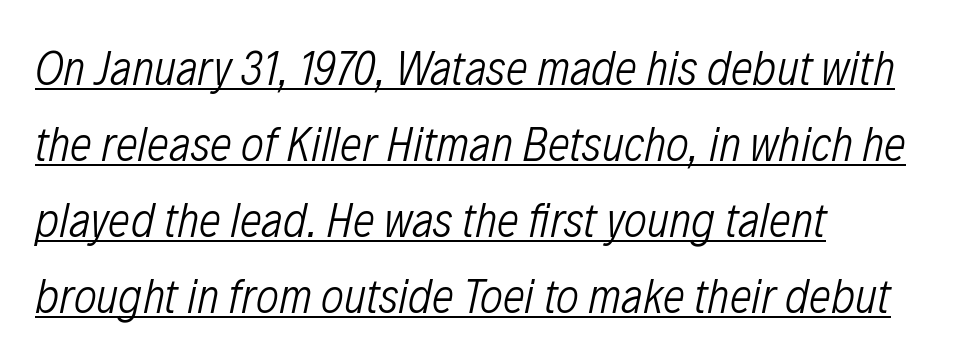
Heft: none added — not bold. This sample uses plain, unmodified letter spacing. These lines are rendered in a variable-pitch font. One-word summary of the alignment: left. The letters are slanted; this is an italic face.
